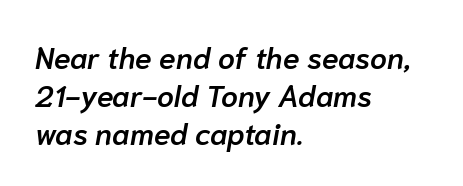
Q: Is the text bold? A: Semi-bold.
Q: Is the text italic (slanted)? A: Yes, it leans right by about 10 degrees.
Q: Is the text underlined? A: No.
Q: How is the paragraph aligned? A: Left-aligned.
Q: Is the spacing between letters normal or unusually wide? A: Normal.
Q: Is the spacing between lines tight, normal or loose? A: Normal.
Q: Width (condensed, normal, or wide)? A: Normal.
Q: Stroke contrast? A: Low.
Q: x-height? A: Medium.
Q: Monospaced? A: No.
